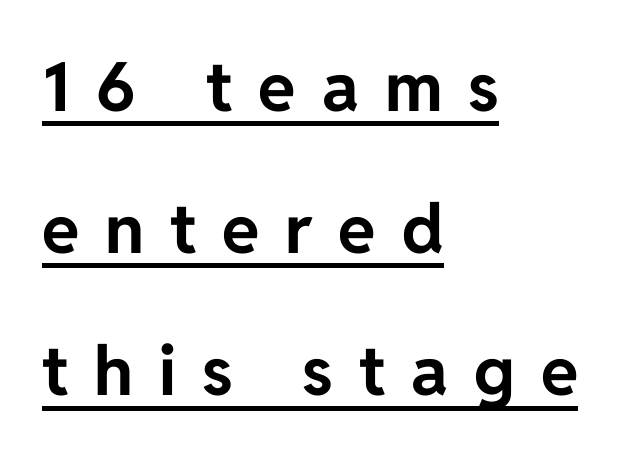
{"serif": "no", "italic": "no", "bold": "yes", "weight": "bold", "width": "normal", "stroke_contrast": "low", "x_height": "medium", "monospaced": "no", "underline": "yes", "align": "left", "line_spacing": "loose", "line_spacing_ratio": 2.09, "letter_spacing": "wide", "letter_spacing_em": 0.38, "glyph_px": 68}
